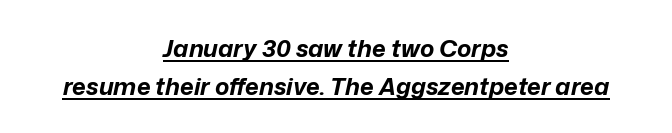
The image shows 24 px bold type, italic (leaning right); set centered, normal line spacing (1.58x), normal letter spacing, underlined.
